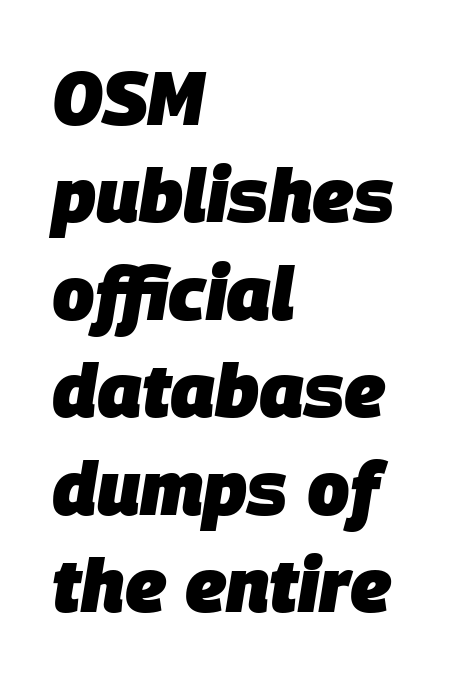
Honestly, the row spacing looks completely unremarkable. The area under the type is left untouched. Typeset ragged right — the left edge is the straight one. Every letter is thick-stroked: bold, no question. Default kerning and tracking; the words read as compact shapes. The letters advance in unequal steps, a hallmark of proportional type.
